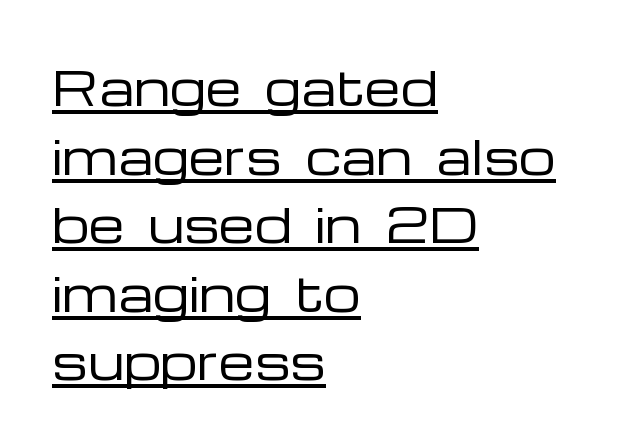
Q: Is the text bold? A: No.
Q: Is the text italic (slanted)? A: No, it is upright.
Q: Is the typeface a serif or a sans-serif typeface? A: Sans-serif.
Q: Is the text underlined? A: Yes.
Q: How is the paragraph aligned? A: Left-aligned.
Q: Is the spacing between letters normal or unusually wide? A: Normal.
Q: Is the spacing between lines tight, normal or loose? A: Normal.
Q: Width (condensed, normal, or wide)? A: Wide.
Q: Stroke contrast? A: Low.
Q: x-height? A: Medium.
Q: Monospaced? A: No.
